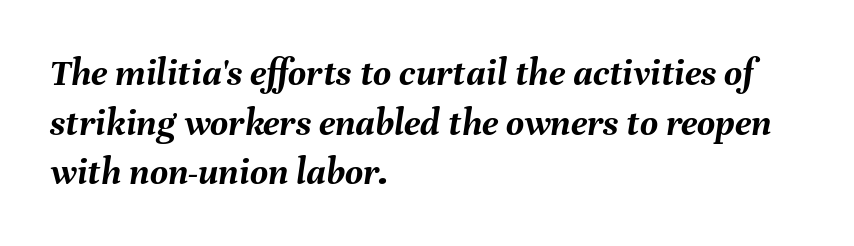
The passage shown is typed in a proportional face where columns would drift. Alignment: flush left. Rows of type keep a routine distance in the vertical direction. The text carries the slant typical of an italic or oblique font. Unmarked baselines from the first word to the last.
